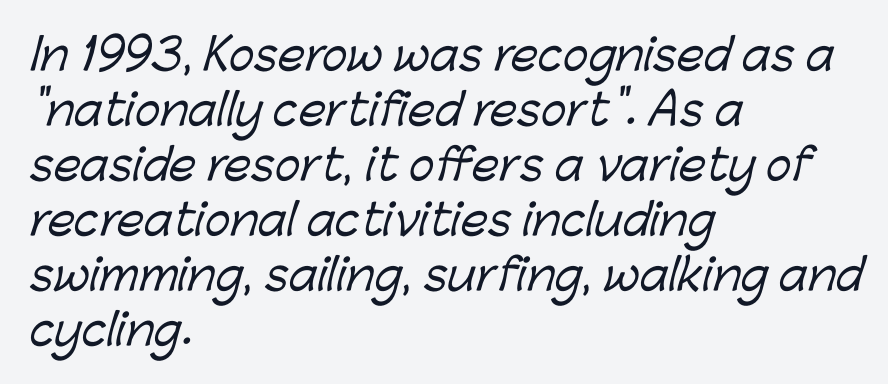
Descenders are the only things crossing below the line. Honestly, the letter spacing is just normal — you wouldn't notice it. Typeset ragged right — the left edge is the straight one. Reading down the column, the eye jumps a familiar distance to each next line.
